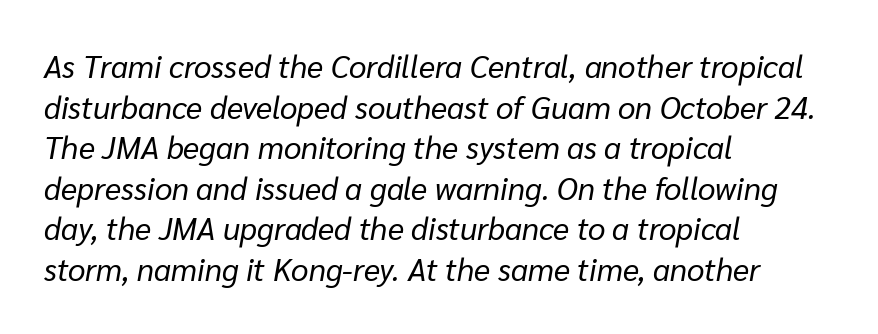
A light-to-regular cut is what we see here. Note the varied advance widths — an 'i' is clearly narrower than an 'm'. What's the leading like? Ordinary, nothing unusual. Tracking here is standard; glyphs follow each other at the usual distance.
